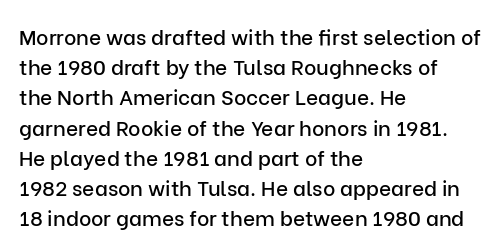
The image shows 21 px text type, upright; set left-aligned, normal line spacing (1.44x), normal letter spacing, not underlined.
